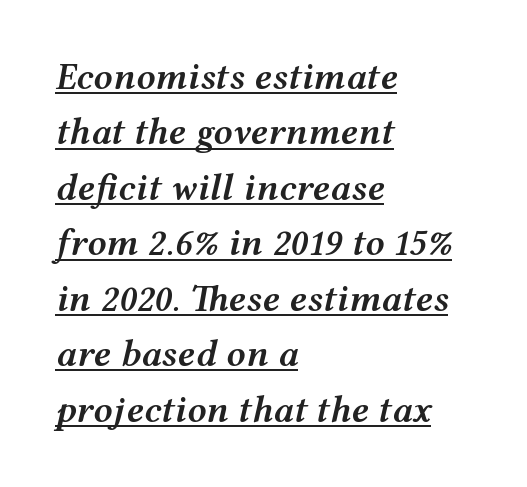
{"italic": "yes", "lean": "right", "slant_degrees": 12, "bold": "semi", "weight": "semibold", "width": "wide", "stroke_contrast": "medium", "x_height": "medium", "monospaced": "no", "underline": "yes", "align": "left", "line_spacing": "normal", "line_spacing_ratio": 1.46, "letter_spacing": "normal", "letter_spacing_em": 0.0, "glyph_px": 38}
